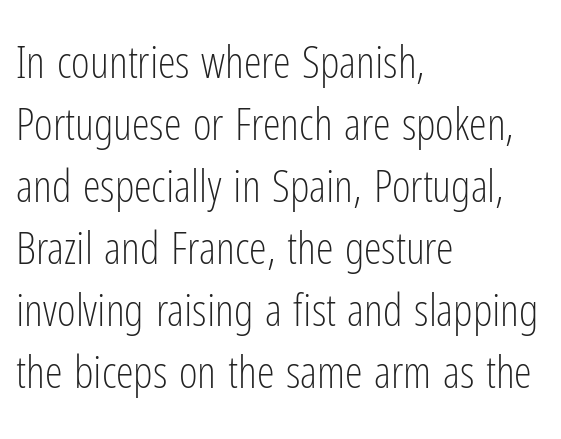
{"serif": "no", "italic": "no", "bold": "no", "weight": "light", "width": "condensed", "stroke_contrast": "low", "x_height": "medium", "monospaced": "no", "underline": "no", "align": "left", "line_spacing": "normal", "line_spacing_ratio": 1.38, "letter_spacing": "normal", "letter_spacing_em": 0.0, "glyph_px": 45}
